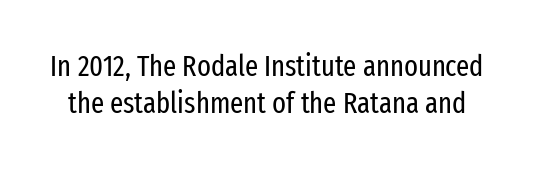
The image shows 29 px regular-weight, condensed sans-serif type, upright; set normal line spacing (1.26x), normal letter spacing, not underlined; low stroke contrast and a medium x-height.
